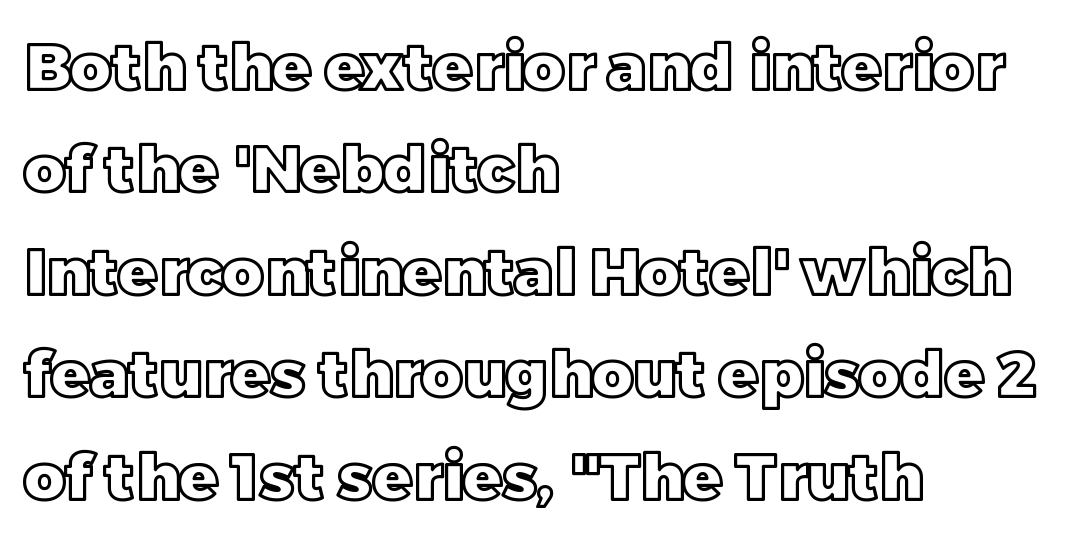
Q: Is the text italic (slanted)? A: No, it is upright.
Q: Is the text underlined? A: No.
Q: How is the paragraph aligned? A: Left-aligned.
Q: Is the spacing between letters normal or unusually wide? A: Normal.
Q: Is the spacing between lines tight, normal or loose? A: Normal.
Q: Width (condensed, normal, or wide)? A: Normal.
Q: x-height? A: Large.
Q: Monospaced? A: No.
